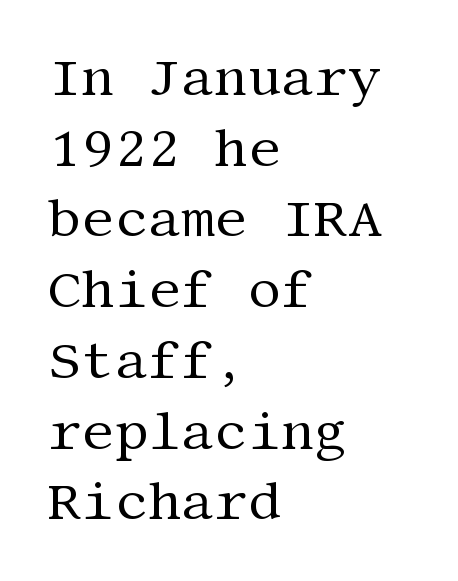
{"serif": "yes", "italic": "no", "bold": "no", "weight": "regular", "width": "normal", "stroke_contrast": "medium", "x_height": "large", "underline": "no", "align": "left", "line_spacing": "normal", "line_spacing_ratio": 1.36, "letter_spacing": "normal", "letter_spacing_em": 0.0, "glyph_px": 52}
